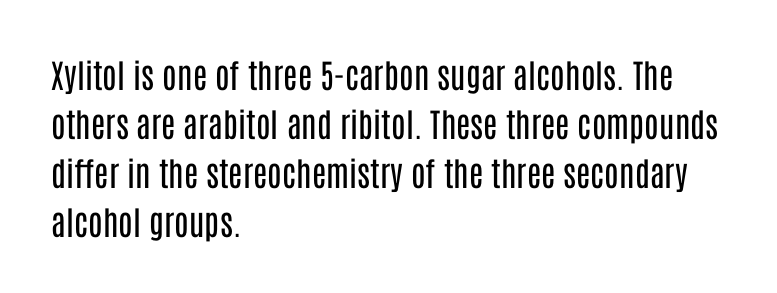
The image shows 33 px regular-weight, condensed sans-serif type, upright; set left-aligned, normal line spacing (1.48x), normal letter spacing, not underlined; low stroke contrast and a large x-height.
